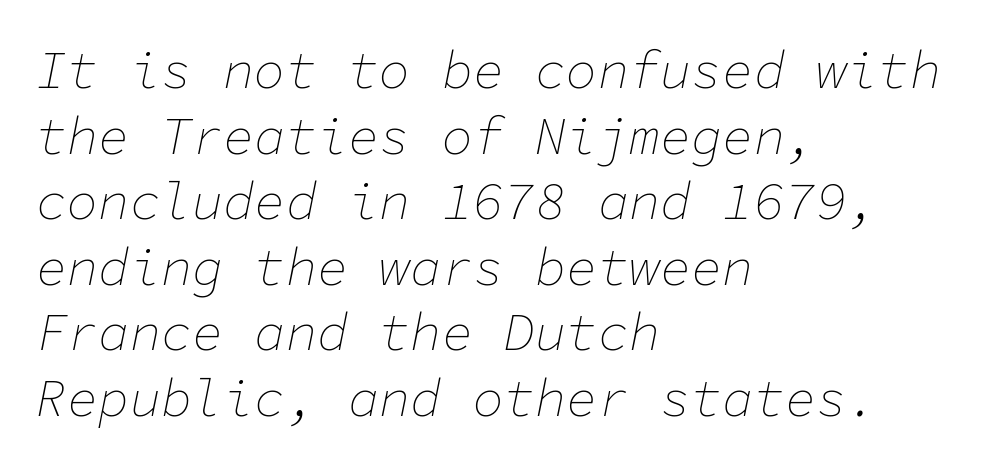
{"italic": "yes", "lean": "right", "slant_degrees": 11, "bold": "no", "weight": "thin", "width": "normal", "stroke_contrast": "low", "x_height": "medium", "monospaced": "yes", "underline": "no", "align": "left", "line_spacing": "normal", "line_spacing_ratio": 1.26, "letter_spacing": "normal", "letter_spacing_em": 0.0, "glyph_px": 52}
